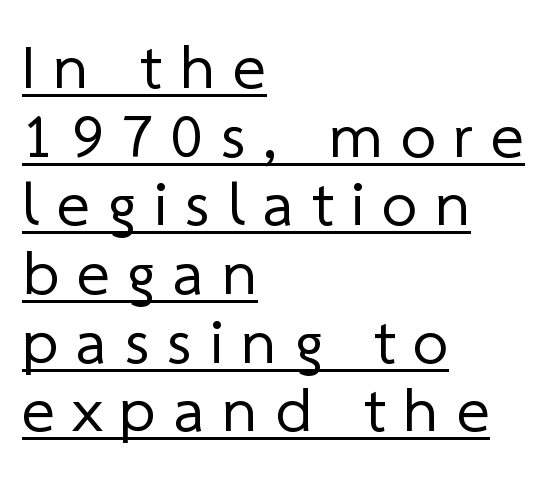
{"serif": "no", "bold": "no", "weight": "regular", "width": "normal", "stroke_contrast": "low", "x_height": "medium", "monospaced": "no", "underline": "yes", "align": "left", "line_spacing": "tight", "line_spacing_ratio": 1.09, "letter_spacing": "wide", "letter_spacing_em": 0.28, "glyph_px": 63}
